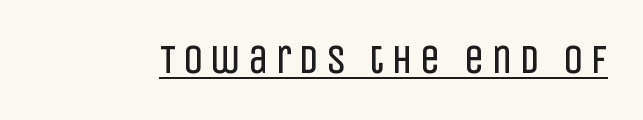
The image shows 40 px regular-weight, condensed sans-serif type, upright; set underlined; low stroke contrast and a large x-height.
